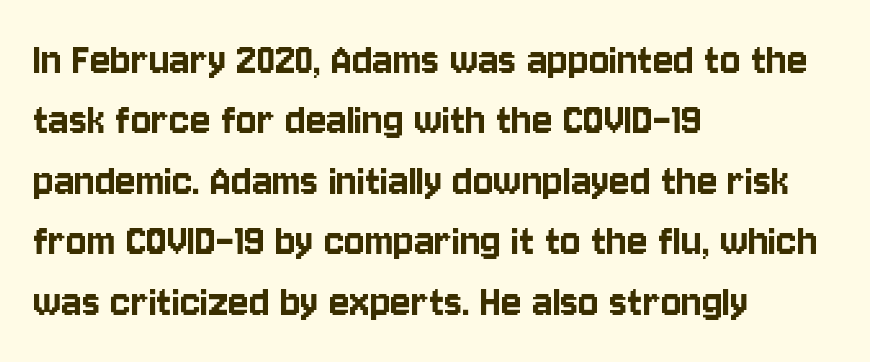
Q: Is the text italic (slanted)? A: No, it is upright.
Q: Is the typeface a serif or a sans-serif typeface? A: Sans-serif.
Q: Is the text underlined? A: No.
Q: How is the paragraph aligned? A: Left-aligned.
Q: Is the spacing between letters normal or unusually wide? A: Normal.
Q: Is the spacing between lines tight, normal or loose? A: Normal.
Q: Width (condensed, normal, or wide)? A: Condensed.
Q: Stroke contrast? A: Low.
Q: x-height? A: Large.
Q: Monospaced? A: No.
